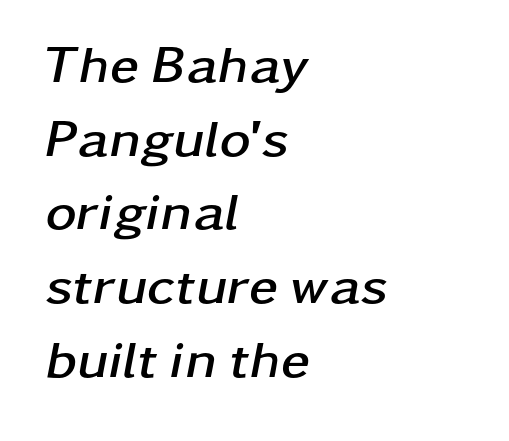
The image shows 53 px semibold, wide type, italic (leaning right); set left-aligned, normal line spacing (1.39x), normal letter spacing, not underlined; low stroke contrast and a medium x-height.
